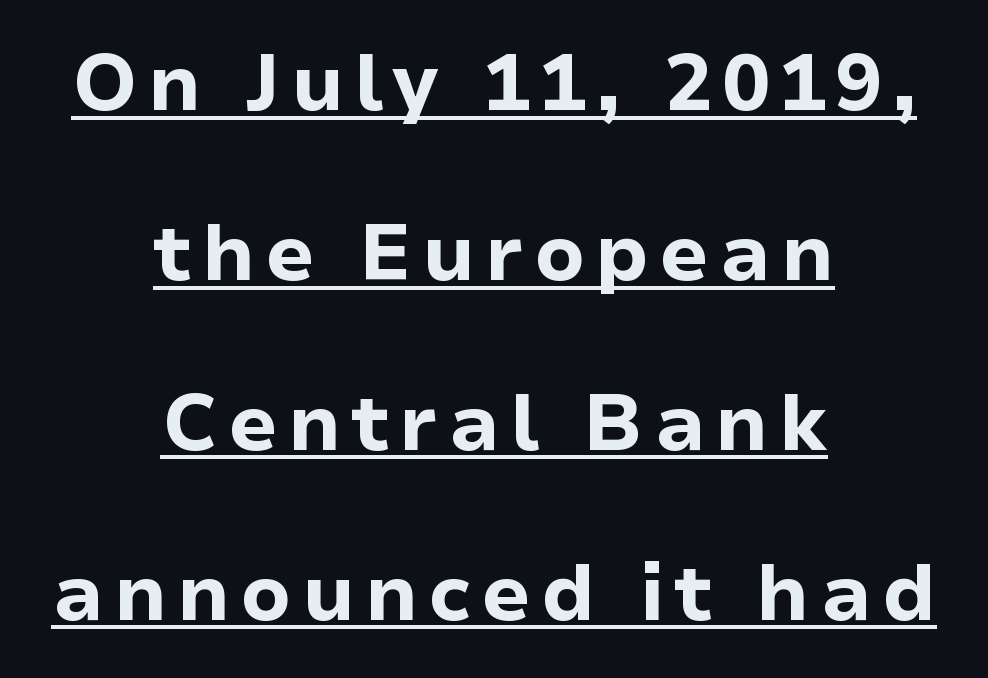
{"serif": "no", "italic": "no", "bold": "yes", "weight": "bold", "width": "normal", "stroke_contrast": "low", "x_height": "medium", "monospaced": "no", "underline": "yes", "align": "center", "line_spacing": "loose", "line_spacing_ratio": 2.15, "glyph_px": 79}
